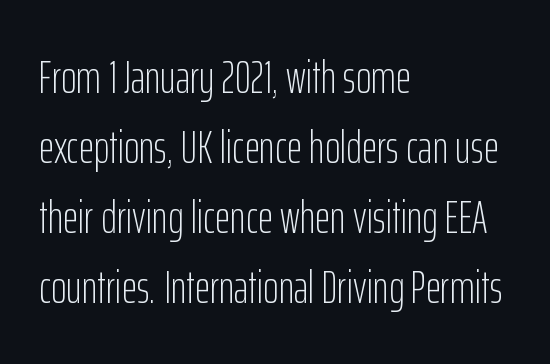
{"serif": "no", "italic": "no", "bold": "no", "weight": "light", "width": "condensed", "stroke_contrast": "low", "x_height": "medium", "monospaced": "no", "underline": "no", "align": "left", "line_spacing": "normal", "line_spacing_ratio": 1.49, "letter_spacing": "normal", "letter_spacing_em": 0.0, "glyph_px": 47}
